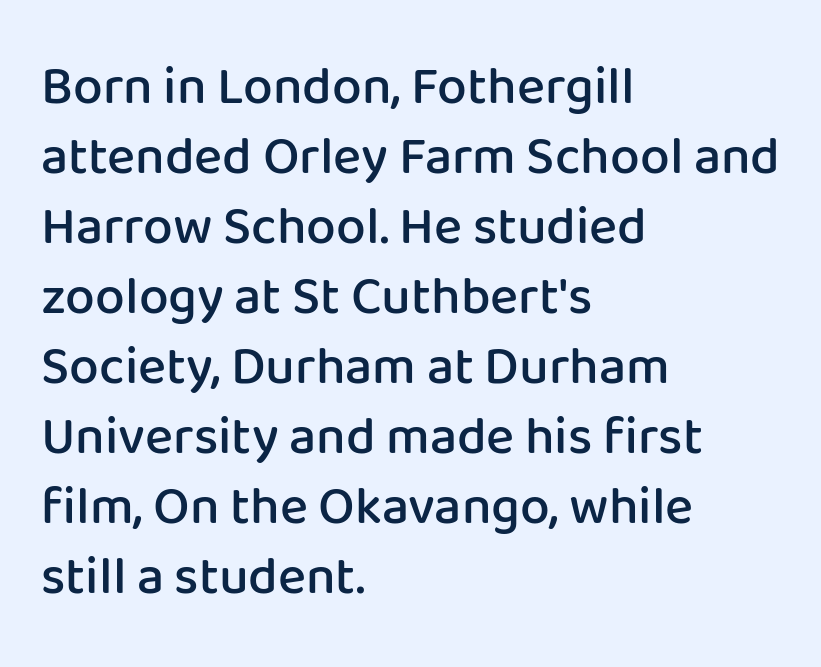
{"serif": "no", "italic": "no", "bold": "semi", "weight": "semibold", "width": "normal", "stroke_contrast": "low", "x_height": "medium", "monospaced": "no", "underline": "no", "align": "left", "line_spacing": "normal", "line_spacing_ratio": 1.32, "letter_spacing": "normal", "letter_spacing_em": 0.0, "glyph_px": 53}
